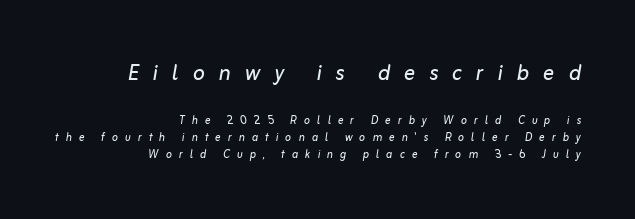
{"italic": "yes", "lean": "right", "slant_degrees": 10, "bold": "no", "weight": "regular", "width": "normal", "stroke_contrast": "low", "x_height": "medium", "monospaced": "no", "underline": "no", "align": "right", "line_spacing_ratio": 1.22, "letter_spacing": "wide", "letter_spacing_em": 0.5, "larger_block": "first", "size_ratio": 2.0, "glyph_px": 28}
